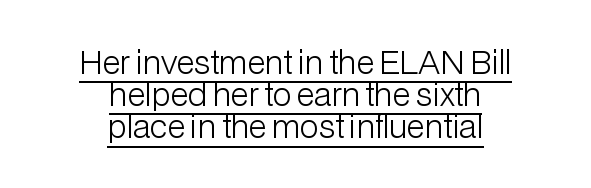
{"serif": "no", "italic": "no", "bold": "no", "weight": "light", "width": "normal", "stroke_contrast": "low", "x_height": "medium", "monospaced": "no", "underline": "yes", "align": "center", "line_spacing": "tight", "line_spacing_ratio": 1.04, "letter_spacing": "normal", "letter_spacing_em": 0.0, "glyph_px": 31}
